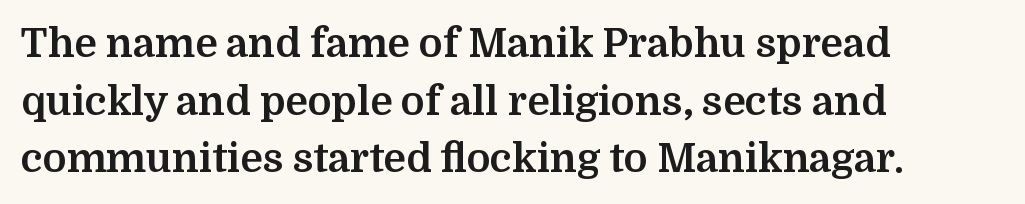
Serifs: yes, visible at the terminals of the letterforms. Is this a fixed-width face? No — the glyphs have proportional, varying widths. Thick stems and heavy bowls — unmistakably bold. Words appear dense and cohesive because spacing is normal. Anything drawn beneath the words? Only blank space.
